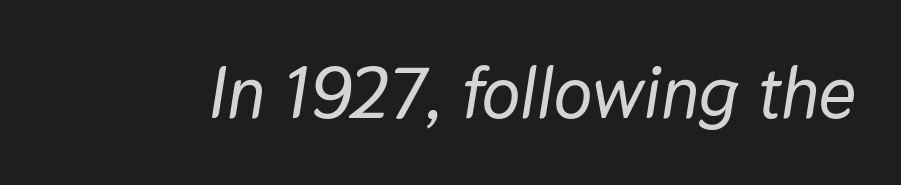
The line texture is even and compact thanks to regular tracking. Do the characters align in a grid? No, the font is proportional. The space directly below the letters is spotless. The glyphs look as if they've been sheared to an angle.
